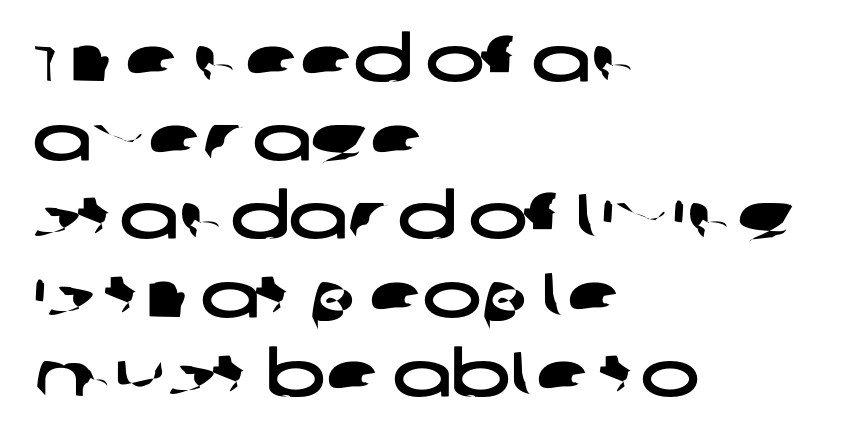
Plain, unruled lines of type. You could not count columns in this text — the font is proportionally spaced. Regarding serifs, this sample does without them. The gaps between neighbouring characters are ordinary and unremarkable. Caption: multi-line text, flush left, ragged right. Evenly set lines give the paragraph a standard silhouette.
